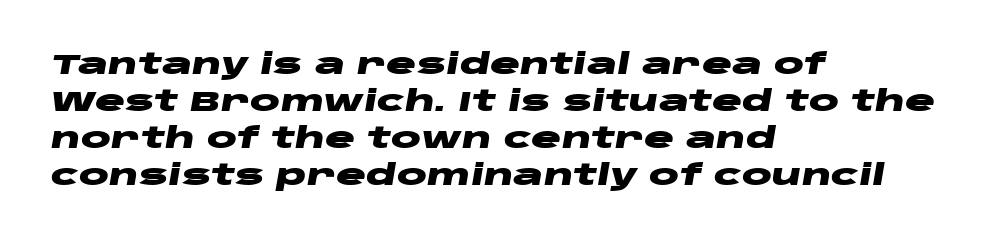
The image shows 28 px heavy, wide type, italic (leaning right); set left-aligned, normal line spacing (1.32x), normal letter spacing, not underlined; low stroke contrast and a large x-height.
